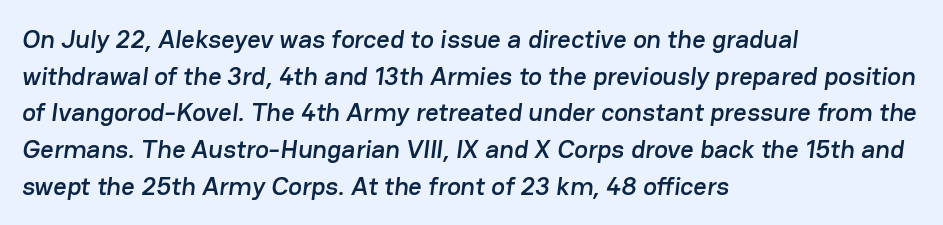
The image shows 26 px text type; set left-aligned, normal line spacing (1.41x), normal letter spacing, not underlined.
